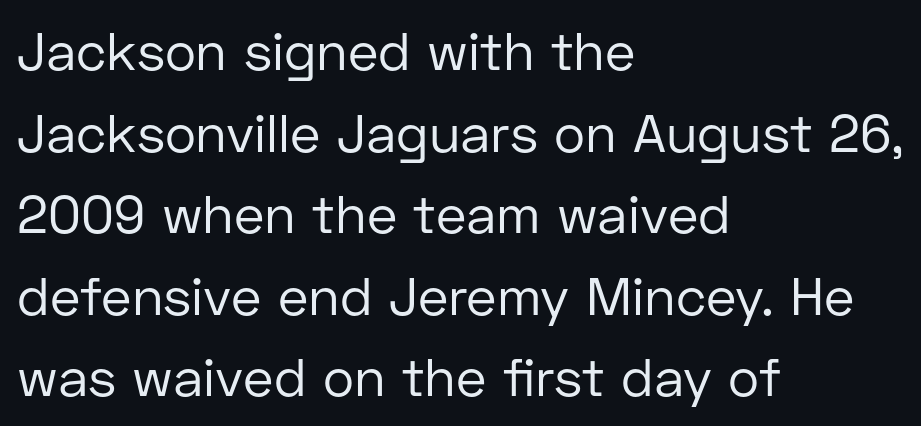
Q: Is the text bold? A: No.
Q: Is the text italic (slanted)? A: No, it is upright.
Q: Is the typeface a serif or a sans-serif typeface? A: Sans-serif.
Q: Is the text underlined? A: No.
Q: How is the paragraph aligned? A: Left-aligned.
Q: Is the spacing between letters normal or unusually wide? A: Normal.
Q: Is the spacing between lines tight, normal or loose? A: Normal.
Q: Width (condensed, normal, or wide)? A: Normal.
Q: Stroke contrast? A: Low.
Q: x-height? A: Medium.
Q: Monospaced? A: No.
